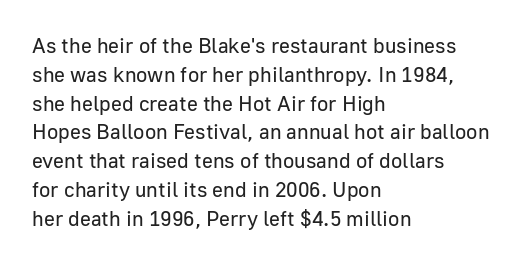
The image shows 21 px text type, upright; set left-aligned, normal line spacing (1.37x), normal letter spacing, not underlined.
